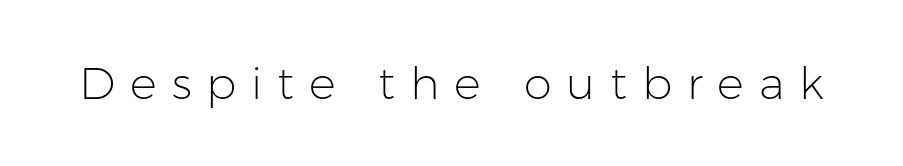
Is this a sans? Yes — the strokes have no serifs. A light-to-regular cut is what we see here. Think of a printed novel: that variable character pitch is what you see here. This is roman type, the default non-slanted kind.
